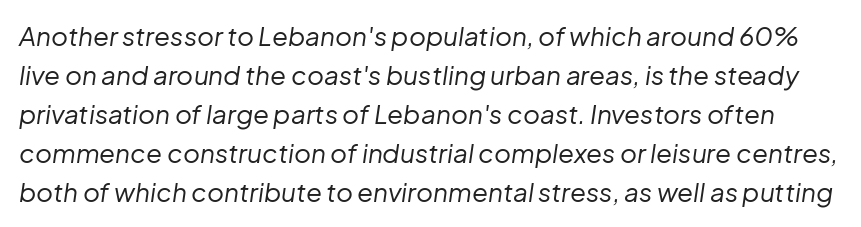
Q: Is the text bold? A: No.
Q: Is the text italic (slanted)? A: Yes, it leans right by about 8 degrees.
Q: Is the text underlined? A: No.
Q: Is the spacing between letters normal or unusually wide? A: Normal.
Q: Is the spacing between lines tight, normal or loose? A: Normal.
